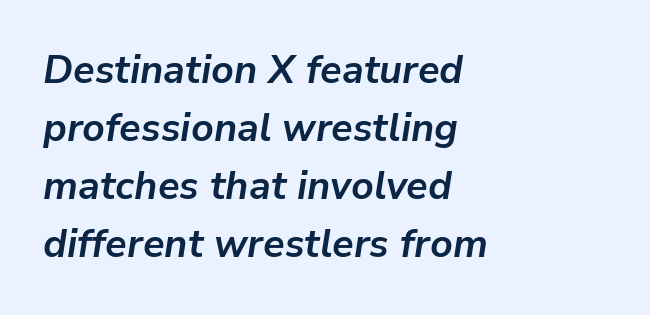
Horizontally, the lines are justified to the leading edge only. Honestly, the row spacing looks completely unremarkable. Summary of weight: heavy, a full bold. The letters advance in unequal steps, a hallmark of proportional type.
